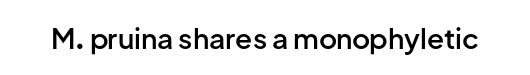
A bit beefed up — I'd call it semibold rather than bold. Look at the tracking — it's just the regular setting, nothing added. The space beneath each line is pristine and unruled. Varying glyph widths throughout — classic text-font behaviour. Typographically, this falls in the sans-serif category.
